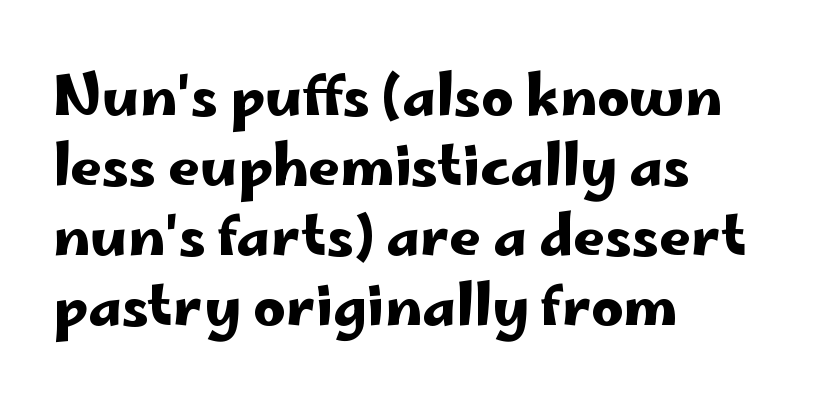
Q: Is the text italic (slanted)? A: No, it is upright.
Q: Is the typeface a serif or a sans-serif typeface? A: Sans-serif.
Q: Is the text underlined? A: No.
Q: How is the paragraph aligned? A: Left-aligned.
Q: Is the spacing between letters normal or unusually wide? A: Normal.
Q: Is the spacing between lines tight, normal or loose? A: Normal.
Q: Width (condensed, normal, or wide)? A: Wide.
Q: Stroke contrast? A: Low.
Q: x-height? A: Small.
Q: Monospaced? A: No.
